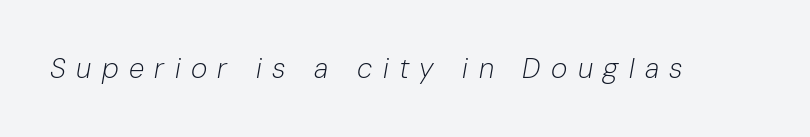
The image shows 28 px light type, italic (leaning right); set unusually wide letter spacing (+0.37 em), not underlined; low stroke contrast and a medium x-height.
